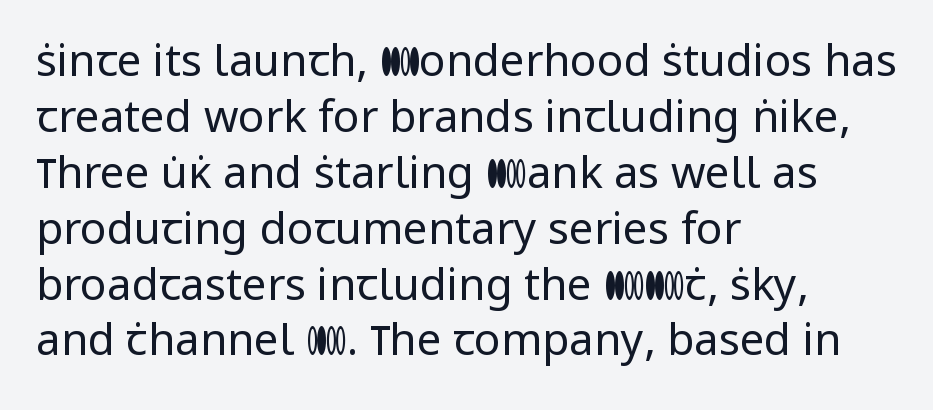
{"serif": "no", "italic": "no", "bold": "no", "weight": "regular", "width": "normal", "stroke_contrast": "low", "x_height": "medium", "monospaced": "no", "underline": "no", "align": "left", "line_spacing": "normal", "line_spacing_ratio": 1.27, "letter_spacing": "normal", "letter_spacing_em": 0.0, "glyph_px": 44}
